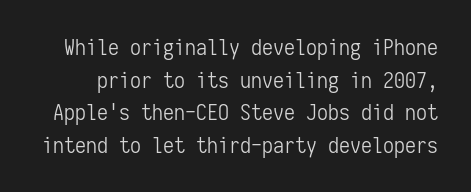
No heavy texture on the line: the type isn't bold. Vertical strokes here are truly vertical. Honestly, there is no underline to notice here at all. Vertical spacing — default. Look at the tracking — it's just the regular setting, nothing added.
